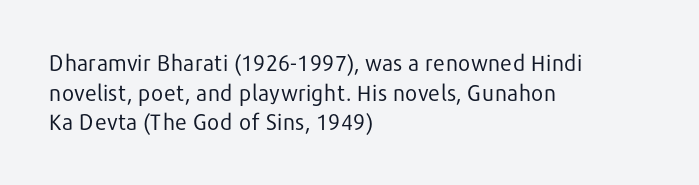
The image shows 22 px text type, upright; set left-aligned, normal line spacing (1.35x), normal letter spacing, not underlined.
